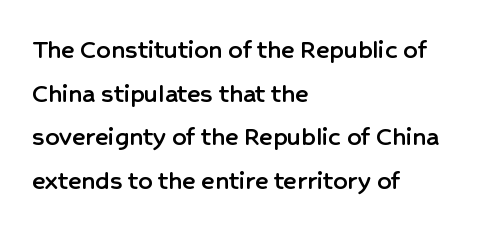
The image shows 28 px sans-serif type, upright; set left-aligned, normal line spacing (1.56x), normal letter spacing, not underlined; low stroke contrast and a medium x-height.
